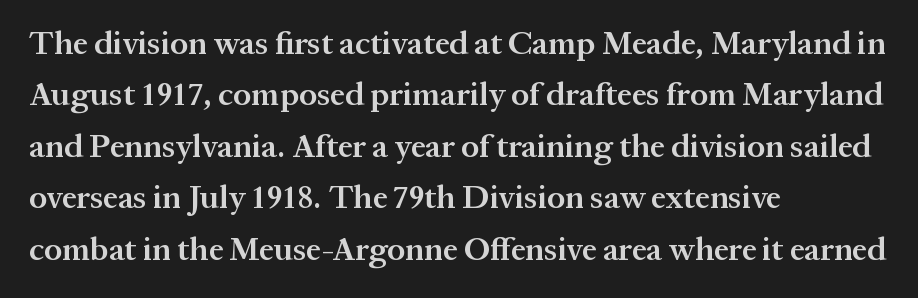
The image shows 33 px semibold serif type, upright; set left-aligned, normal line spacing (1.56x), normal letter spacing, not underlined; medium stroke contrast and a medium x-height.
